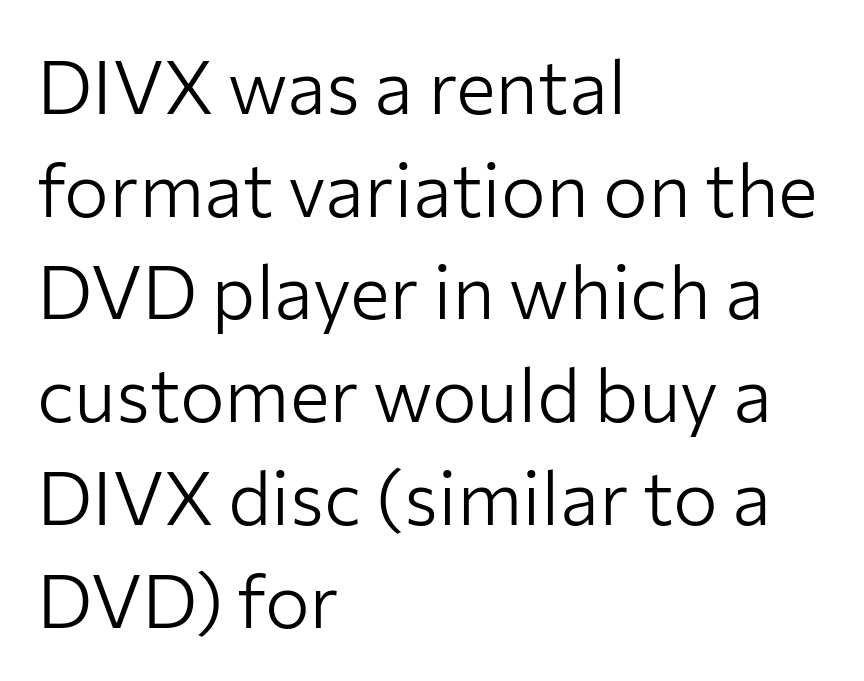
A typesetter would call this proportional, since set widths differ per character. Lines of text with bare space underneath. A sans-serif font was chosen for this passage. The letters look calm and open, with moderate or lighter stems. If you measured baseline to baseline, you'd find a middling distance. Do the letters lean? They stand straight.
